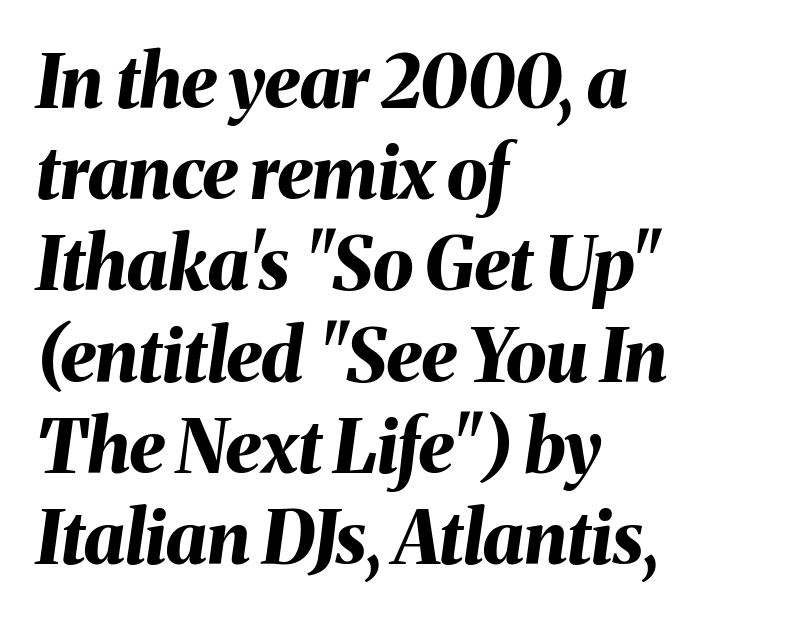
Q: Is the text bold? A: Yes.
Q: Is the text italic (slanted)? A: Yes, it leans right by about 8 degrees.
Q: Is the text underlined? A: No.
Q: How is the paragraph aligned? A: Left-aligned.
Q: Is the spacing between letters normal or unusually wide? A: Normal.
Q: Is the spacing between lines tight, normal or loose? A: Normal.
Q: Width (condensed, normal, or wide)? A: Normal.
Q: Stroke contrast? A: Medium.
Q: x-height? A: Medium.
Q: Monospaced? A: No.
